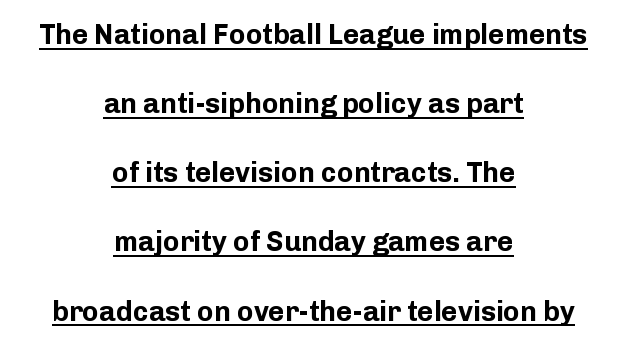
Q: Is the text bold? A: Yes.
Q: Is the text italic (slanted)? A: No, it is upright.
Q: Is the typeface a serif or a sans-serif typeface? A: Sans-serif.
Q: Is the text underlined? A: Yes.
Q: How is the paragraph aligned? A: Centered.
Q: Is the spacing between letters normal or unusually wide? A: Normal.
Q: Is the spacing between lines tight, normal or loose? A: Loose.
Q: Width (condensed, normal, or wide)? A: Normal.
Q: Stroke contrast? A: Low.
Q: x-height? A: Medium.
Q: Monospaced? A: No.
